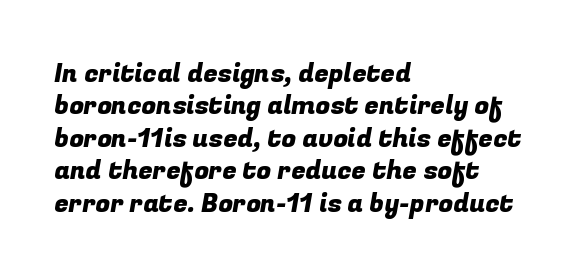
Q: Is the text underlined? A: No.
Q: How is the paragraph aligned? A: Left-aligned.
Q: Is the spacing between letters normal or unusually wide? A: Normal.
Q: Is the spacing between lines tight, normal or loose? A: Normal.
